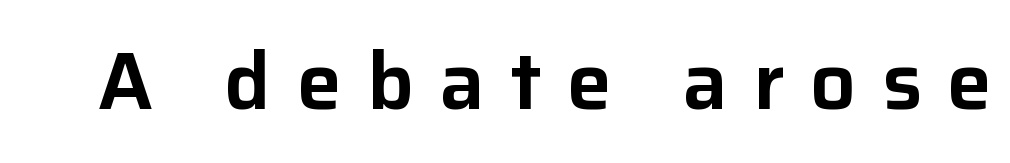
The letters advance in unequal steps, a hallmark of proportional type. Type style note: lacks serifs. Substantial extra tracking has been applied to these lines. Nobody drew a line under any word here.
